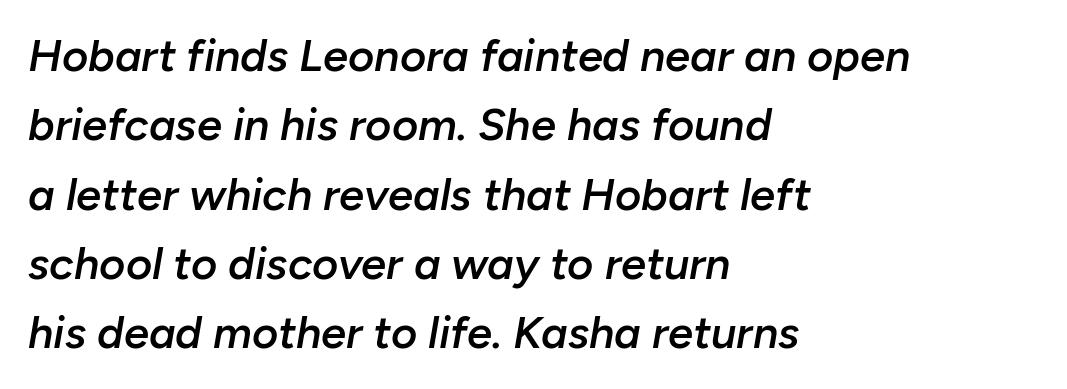
The area under the type is left untouched. The letters sit at their default tracking, neither squeezed nor spread. A normal amount of white space separates one row of letters from the next. Which margin do the lines hug? The left one — the right edge is uneven. If you drew a line through each stem, it would be angled. Does the weight exceed regular? Yes, but only to semibold.
